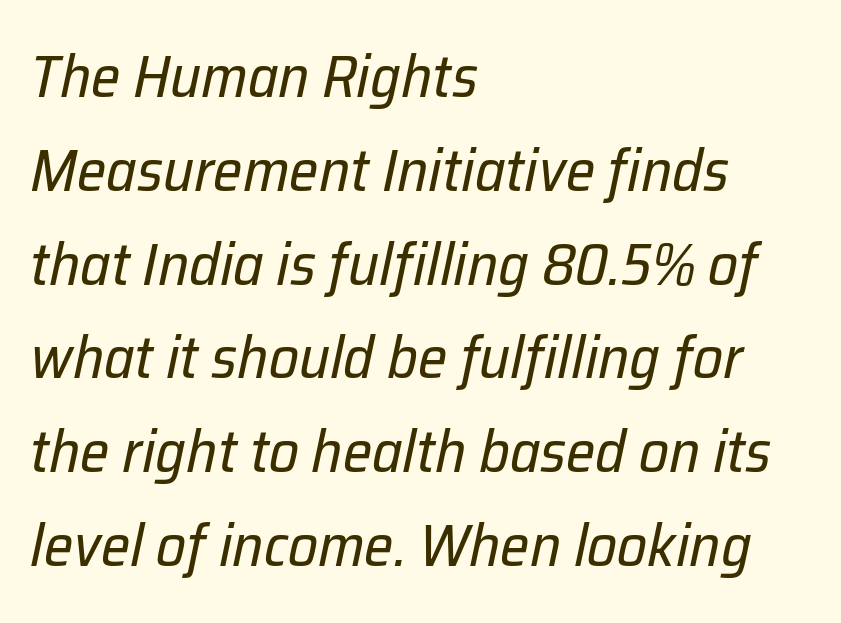
This sample is left-justified, so line endings fall wherever the words run out. The axis of the letterforms is tilted away from vertical. Descender tails drop into unmarked territory. The passage shown is typed in a proportional face where columns would drift. A normal amount of white space separates one row of letters from the next.
